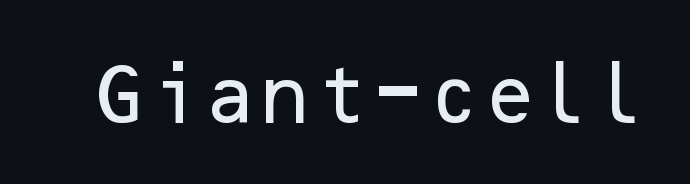
Q: Is the text italic (slanted)? A: No, it is upright.
Q: Is the typeface a serif or a sans-serif typeface? A: Sans-serif.
Q: Is the text underlined? A: No.
Q: Is the spacing between letters normal or unusually wide? A: Normal.
Q: Width (condensed, normal, or wide)? A: Normal.
Q: Stroke contrast? A: Low.
Q: x-height? A: Medium.
